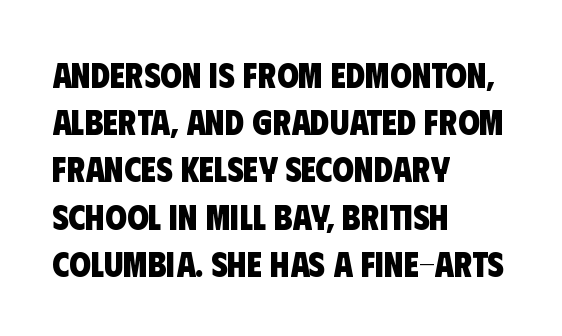
Q: Is the text bold? A: Yes.
Q: Is the typeface a serif or a sans-serif typeface? A: Sans-serif.
Q: Is the text underlined? A: No.
Q: How is the paragraph aligned? A: Left-aligned.
Q: Is the spacing between letters normal or unusually wide? A: Normal.
Q: Is the spacing between lines tight, normal or loose? A: Normal.
Q: Width (condensed, normal, or wide)? A: Condensed.
Q: Stroke contrast? A: Low.
Q: x-height? A: Large.
Q: Monospaced? A: No.
